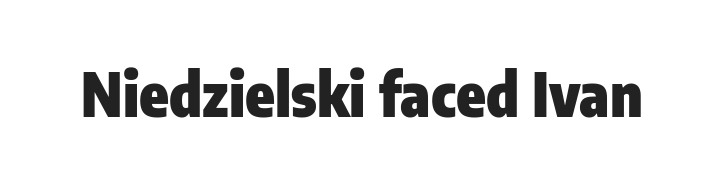
Compared with typical body copy, the letter spacing here is the same. Each row of text sits above clean, open space. Heavy-handed strokes throughout: this text is bold. The letters stand straight up with perfectly vertical stems. You could not count columns in this text — the font is proportionally spaced.
